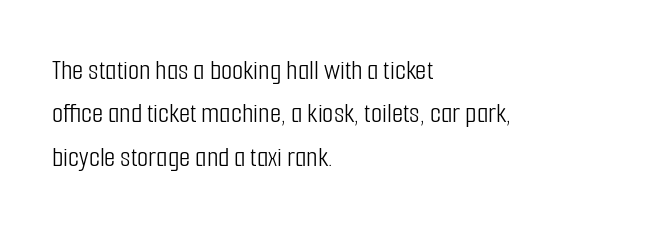
{"serif": "no", "italic": "no", "bold": "no", "weight": "light", "width": "condensed", "stroke_contrast": "low", "x_height": "medium", "monospaced": "no", "underline": "no", "align": "left", "line_spacing": "normal", "line_spacing_ratio": 1.5, "letter_spacing": "normal", "letter_spacing_em": 0.0, "glyph_px": 29}
